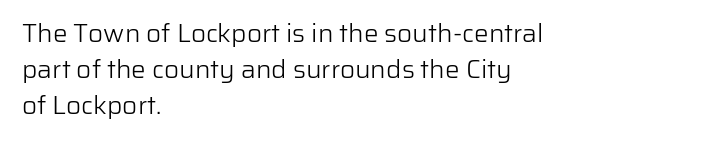
{"italic": "no", "bold": "no", "underline": "no", "align": "left", "line_spacing": "normal", "line_spacing_ratio": 1.39, "letter_spacing": "normal", "letter_spacing_em": 0.0, "glyph_px": 26}
